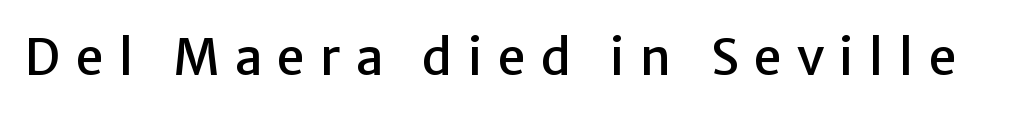
Q: Is the text italic (slanted)? A: No, it is upright.
Q: Is the typeface a serif or a sans-serif typeface? A: Sans-serif.
Q: Is the text underlined? A: No.
Q: Is the spacing between letters normal or unusually wide? A: Unusually wide.
Q: Width (condensed, normal, or wide)? A: Normal.
Q: Stroke contrast? A: Low.
Q: x-height? A: Medium.
Q: Monospaced? A: No.
